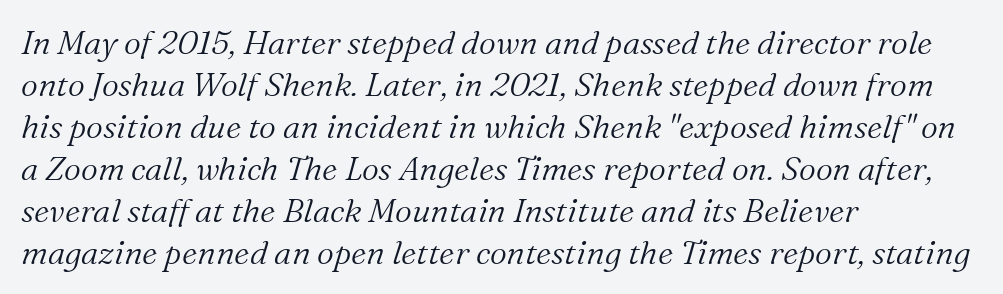
Q: Is the text bold? A: No.
Q: Is the text italic (slanted)? A: Yes, it leans right by about 16 degrees.
Q: Is the typeface a serif or a sans-serif typeface? A: Serif.
Q: Is the text underlined? A: No.
Q: How is the paragraph aligned? A: Left-aligned.
Q: Is the spacing between letters normal or unusually wide? A: Normal.
Q: Is the spacing between lines tight, normal or loose? A: Normal.
Q: Width (condensed, normal, or wide)? A: Normal.
Q: Stroke contrast? A: Medium.
Q: x-height? A: Medium.
Q: Monospaced? A: No.
